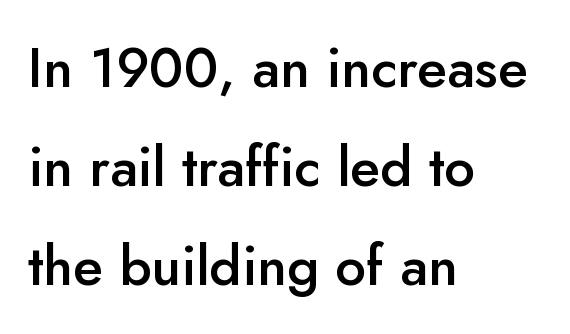
Ordinary non-slanted type is in use. Moderately thickened strokes mark this as semibold type. The tracking reads as untouched default to a designer's eye. Has an underline been added? It has not. The ragged edge is on the right, which tells us the setting is flush left. The letters carry no serifs — their stems end cleanly without finishing strokes.
